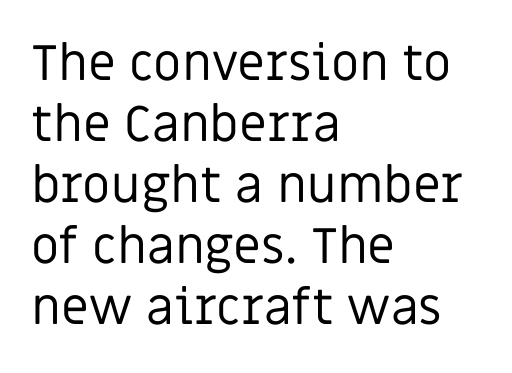
The image shows 50 px regular-weight sans-serif type, upright; set left-aligned, line spacing 1.22x, normal letter spacing, not underlined; low stroke contrast and a large x-height.
